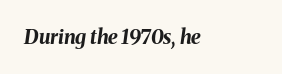
The image shows 20 px bold type, italic (leaning right); set normal letter spacing, not underlined.
